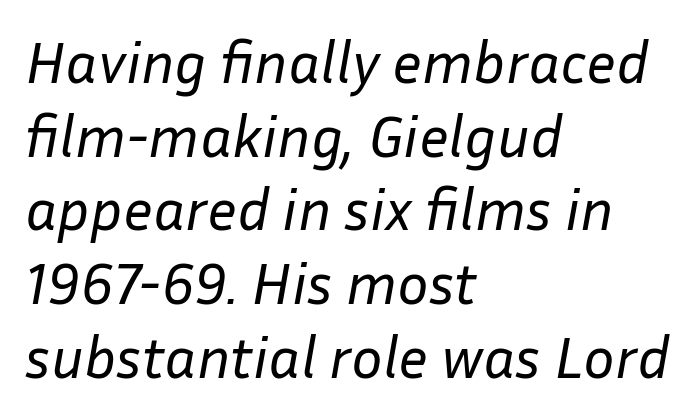
{"italic": "yes", "lean": "right", "slant_degrees": 10, "bold": "no", "weight": "regular", "width": "normal", "stroke_contrast": "low", "x_height": "medium", "monospaced": "no", "underline": "no", "align": "left", "line_spacing": "normal", "line_spacing_ratio": 1.25, "letter_spacing": "normal", "letter_spacing_em": 0.0, "glyph_px": 59}
